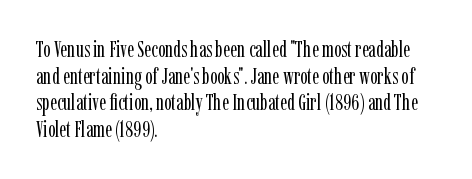
Q: Is the text bold? A: No.
Q: Is the text italic (slanted)? A: No, it is upright.
Q: Is the text underlined? A: No.
Q: How is the paragraph aligned? A: Left-aligned.
Q: Is the spacing between letters normal or unusually wide? A: Normal.
